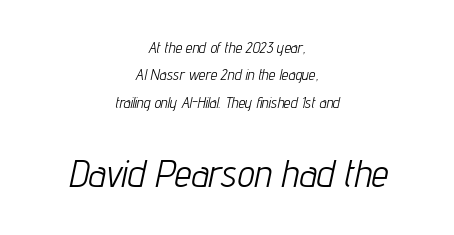
The rag falls on both sides of this text block equally. You could not count columns in this text — the font is proportionally spaced. Each stroke keeps to a modest, everyday thickness or less. Look at the tracking — it's just the regular setting, nothing added.
